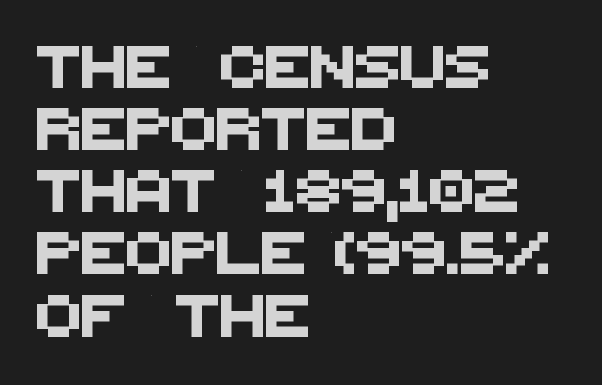
What kind of face is this? One without serifs — a sans. Looks like regular typesetting: each glyph gets only the width it needs. The passage is arranged the way most books set body copy — flush left. Quick note: interline space is typical. These lines keep a tight, regular rhythm from letter to letter. Words float on clear page, feet unadorned.
